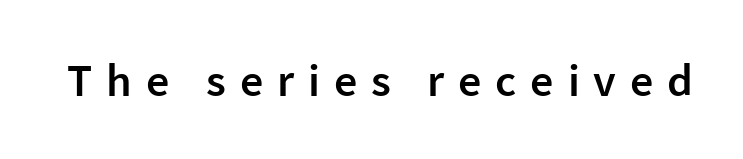
The image shows 46 px semibold sans-serif type, upright; set unusually wide letter spacing (+0.3 em), not underlined; low stroke contrast and a medium x-height.
